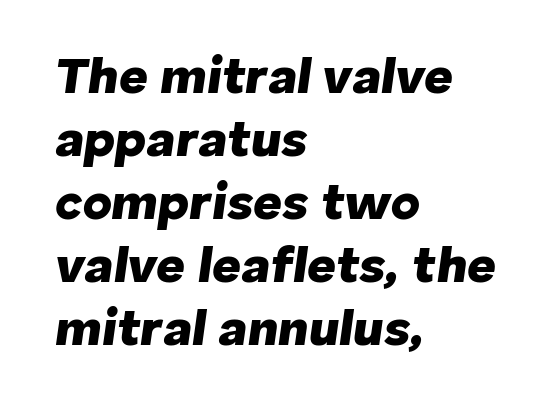
The image shows 50 px heavy type, italic (leaning right); set left-aligned, normal line spacing (1.26x), normal letter spacing, not underlined; low stroke contrast and a medium x-height.
